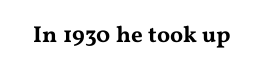
Q: Is the text italic (slanted)? A: No, it is upright.
Q: Is the text underlined? A: No.
Q: Is the spacing between letters normal or unusually wide? A: Normal.
